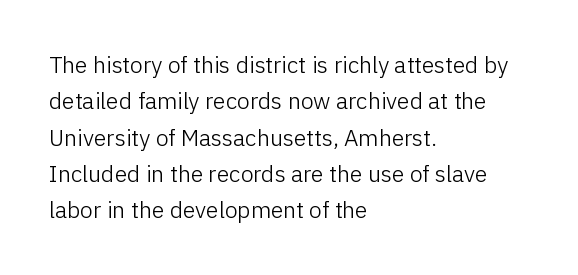
{"italic": "no", "bold": "no", "underline": "no", "align": "left", "line_spacing": "normal", "line_spacing_ratio": 1.58, "letter_spacing": "normal", "letter_spacing_em": 0.0, "glyph_px": 23}
